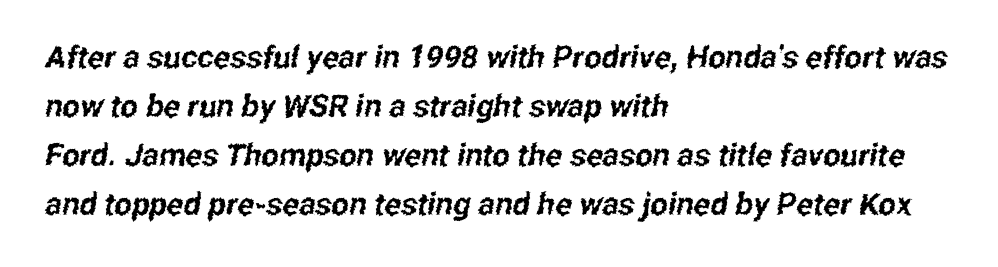
{"serif": "no", "width": "condensed", "stroke_contrast": "low", "x_height": "medium", "monospaced": "no", "underline": "no", "align": "left", "line_spacing": "normal", "line_spacing_ratio": 1.58, "letter_spacing": "normal", "letter_spacing_em": 0.0, "glyph_px": 31}
